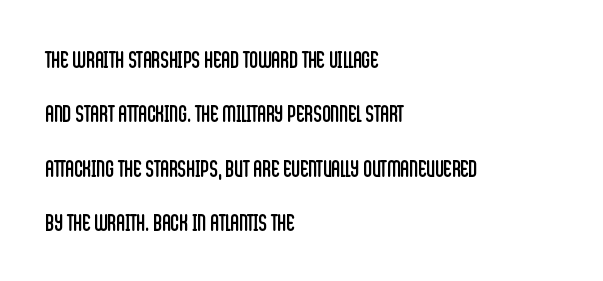
Q: Is the text bold? A: No.
Q: Is the text italic (slanted)? A: No, it is upright.
Q: Is the text underlined? A: No.
Q: How is the paragraph aligned? A: Left-aligned.
Q: Is the spacing between letters normal or unusually wide? A: Normal.
Q: Is the spacing between lines tight, normal or loose? A: Loose.
